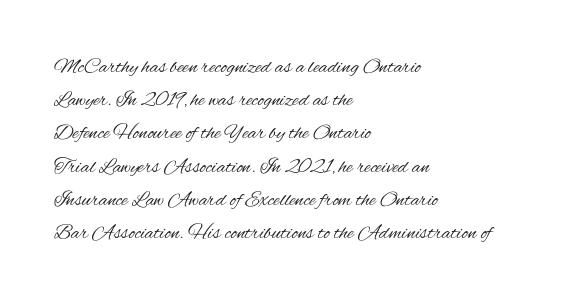
{"bold": "no", "underline": "no", "align": "left", "line_spacing": "normal", "line_spacing_ratio": 1.58, "letter_spacing": "normal", "letter_spacing_em": 0.0, "glyph_px": 21}
